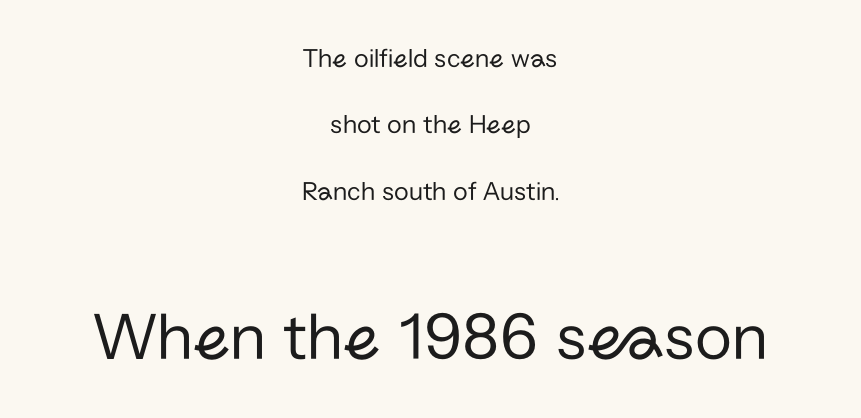
Are there feet on the stems? There aren't — it's a sans. Character size in the trailing block exceeds that of the leading block. Every stem runs plumb, perpendicular to the baseline. Note the varied advance widths — an 'i' is clearly narrower than an 'm'. Tracking value appears to be zero — textbook default spacing. Stems and bowls with no extra thickness — not bold.
